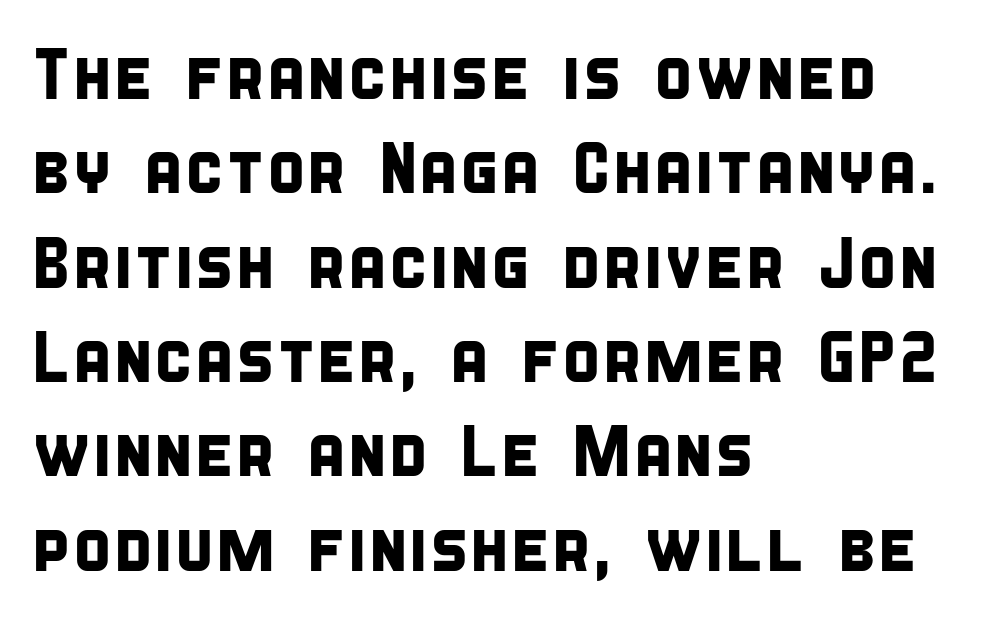
Examine the stroke ends and you'll find no serifs. How are the letters spaced? Ordinarily, with no added tracking. Does the copy run flush right? No — it runs flush left. Descenders hang freely into open space.
